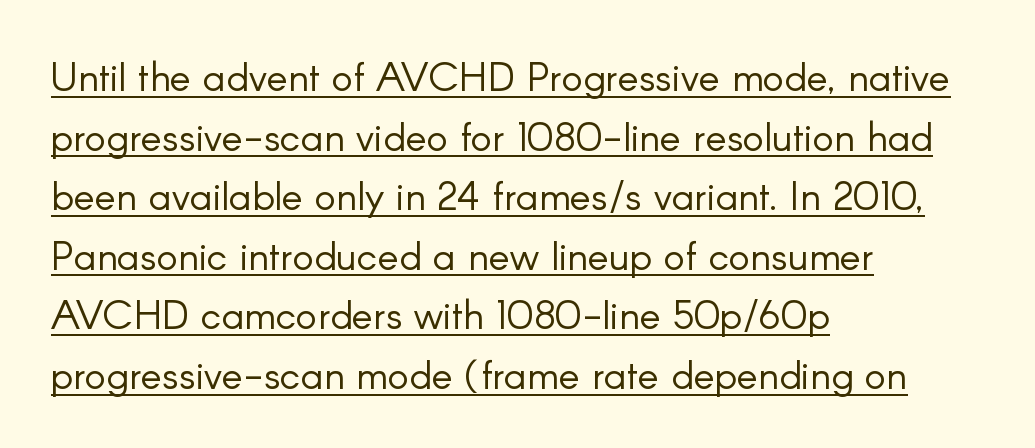
Is this a fixed-width face? No — the glyphs have proportional, varying widths. Bold? No — there's no thickening of the strokes. Examine the stroke ends and you'll find no serifs. You could call the tracking neutral — neither tight nor loose.
